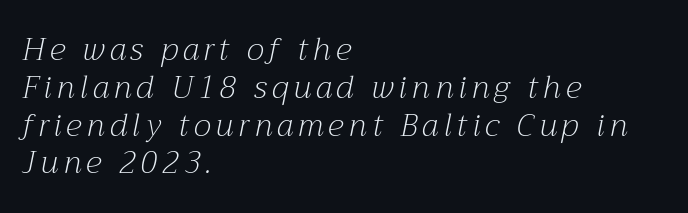
Q: Is the text bold? A: No.
Q: Is the text italic (slanted)? A: Yes, it leans right by about 12 degrees.
Q: Is the typeface a serif or a sans-serif typeface? A: Serif.
Q: Is the text underlined? A: No.
Q: How is the paragraph aligned? A: Left-aligned.
Q: Width (condensed, normal, or wide)? A: Normal.
Q: Stroke contrast? A: Medium.
Q: x-height? A: Medium.
Q: Monospaced? A: No.
